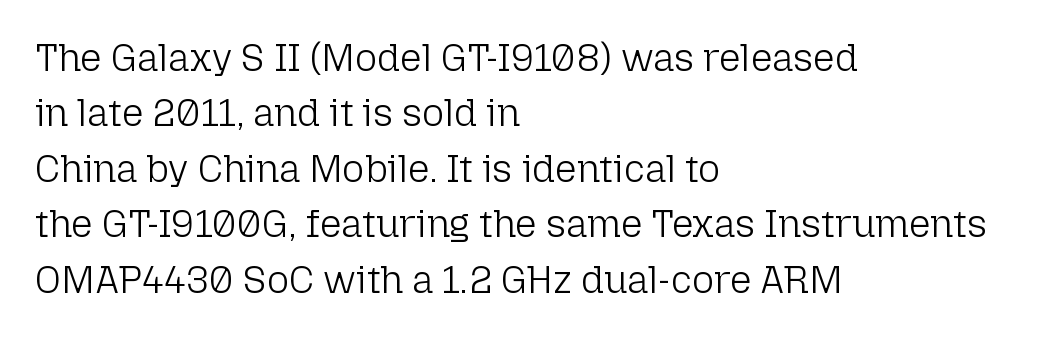
Q: Is the text bold? A: No.
Q: Is the text italic (slanted)? A: No, it is upright.
Q: Is the typeface a serif or a sans-serif typeface? A: Sans-serif.
Q: Is the text underlined? A: No.
Q: How is the paragraph aligned? A: Left-aligned.
Q: Is the spacing between letters normal or unusually wide? A: Normal.
Q: Is the spacing between lines tight, normal or loose? A: Normal.
Q: Width (condensed, normal, or wide)? A: Normal.
Q: Stroke contrast? A: Low.
Q: x-height? A: Medium.
Q: Monospaced? A: No.
